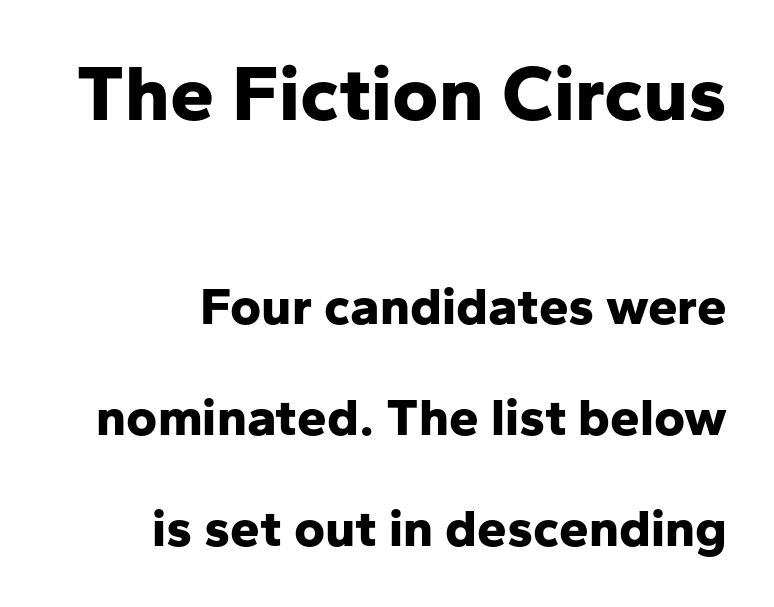
These words are printed bold, with thick strokes throughout. Ordinary non-slanted type is in use. Summary of vertical rhythm: relaxed, with wide interline spacing. Horizontally, the lines are justified to the trailing edge only. There is no visible air inserted between adjacent glyphs.
